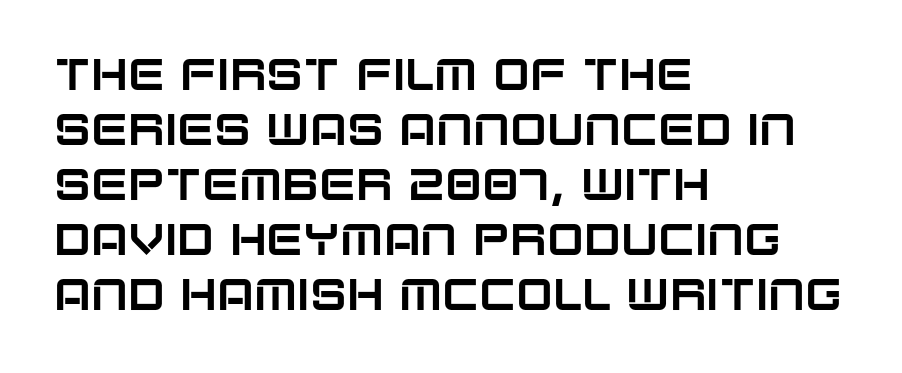
The image shows 44 px sans-serif type, upright; set left-aligned, normal line spacing (1.25x), normal letter spacing, not underlined; low stroke contrast and a large x-height.
